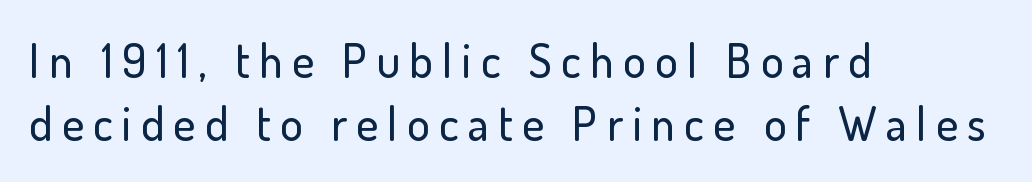
Q: Is the text italic (slanted)? A: No, it is upright.
Q: Is the typeface a serif or a sans-serif typeface? A: Sans-serif.
Q: Is the text underlined? A: No.
Q: How is the paragraph aligned? A: Left-aligned.
Q: Is the spacing between letters normal or unusually wide? A: Unusually wide.
Q: Is the spacing between lines tight, normal or loose? A: Normal.
Q: Width (condensed, normal, or wide)? A: Normal.
Q: Stroke contrast? A: Low.
Q: x-height? A: Small.
Q: Monospaced? A: No.
